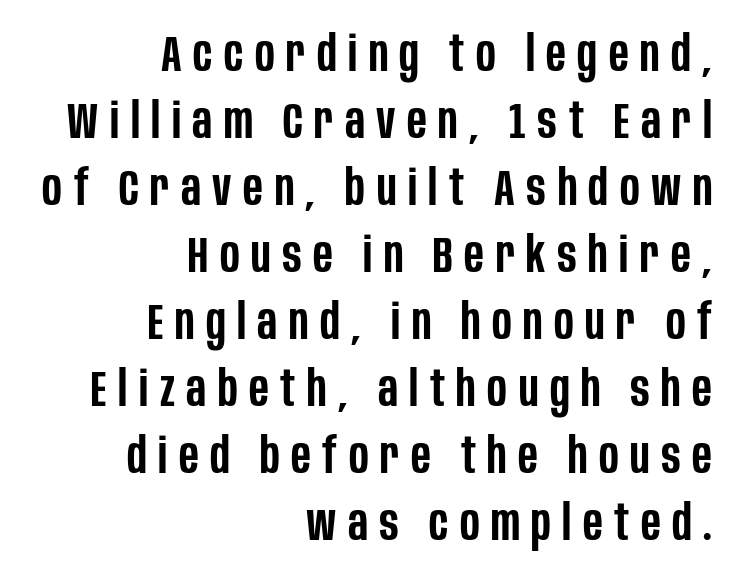
The image shows 50 px semibold, condensed sans-serif type, upright; set right-aligned, normal line spacing (1.34x), unusually wide letter spacing (+0.23 em), not underlined; low stroke contrast and a large x-height.
